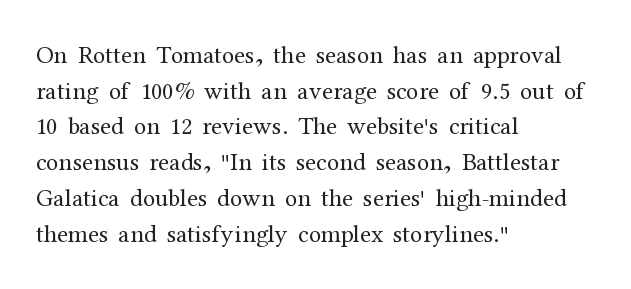
The image shows 25 px text type, upright; set left-aligned, normal line spacing (1.43x), normal letter spacing, not underlined.
